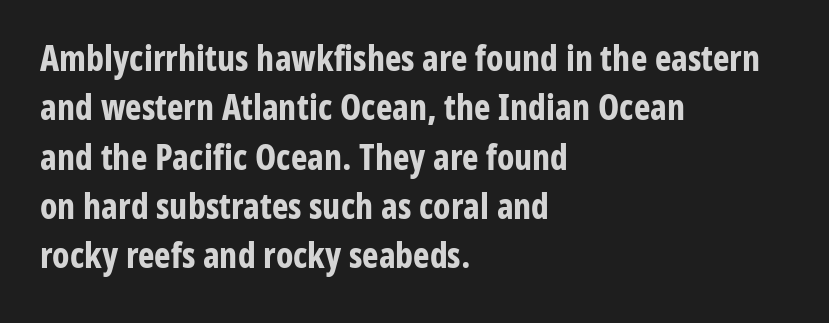
Q: Is the text bold? A: Yes.
Q: Is the text italic (slanted)? A: No, it is upright.
Q: Is the typeface a serif or a sans-serif typeface? A: Sans-serif.
Q: Is the text underlined? A: No.
Q: How is the paragraph aligned? A: Left-aligned.
Q: Is the spacing between letters normal or unusually wide? A: Normal.
Q: Is the spacing between lines tight, normal or loose? A: Normal.
Q: Width (condensed, normal, or wide)? A: Condensed.
Q: Stroke contrast? A: Low.
Q: x-height? A: Medium.
Q: Monospaced? A: No.
